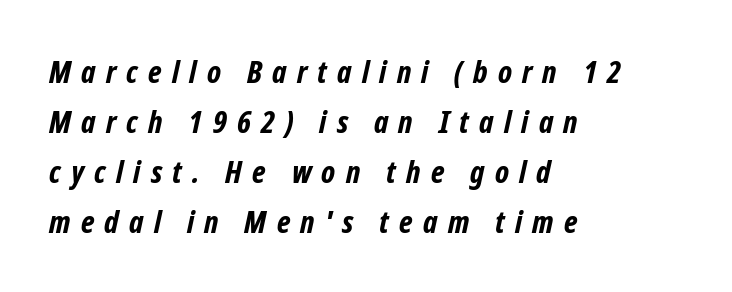
{"serif": "no", "bold": "yes", "weight": "bold", "width": "condensed", "stroke_contrast": "low", "x_height": "medium", "monospaced": "no", "underline": "no", "align": "left", "line_spacing": "normal", "line_spacing_ratio": 1.61, "letter_spacing": "wide", "letter_spacing_em": 0.33, "glyph_px": 31}
